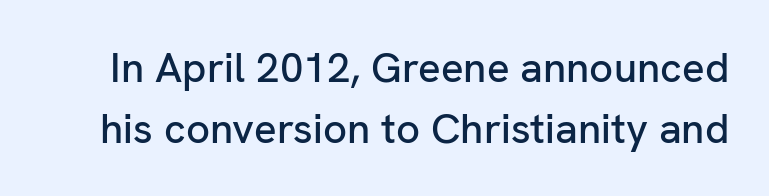
The image shows 42 px sans-serif type, upright; set normal line spacing (1.45x), normal letter spacing, not underlined; low stroke contrast and a medium x-height.
